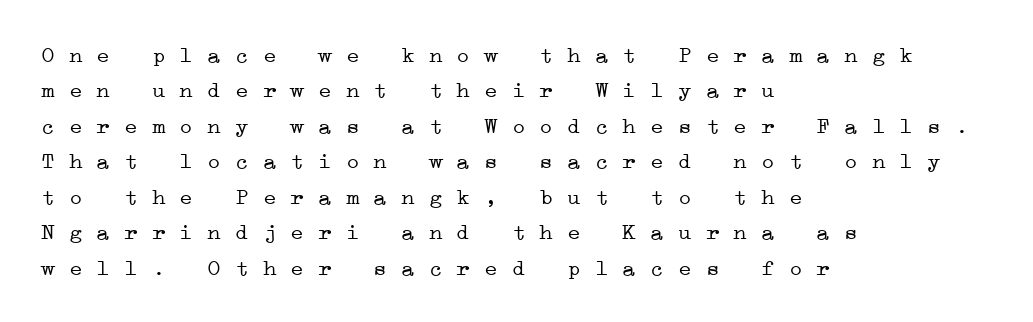
{"bold": "no", "underline": "no", "align": "left", "line_spacing": "normal", "line_spacing_ratio": 1.54, "letter_spacing": "normal", "letter_spacing_em": 0.0, "glyph_px": 23}
